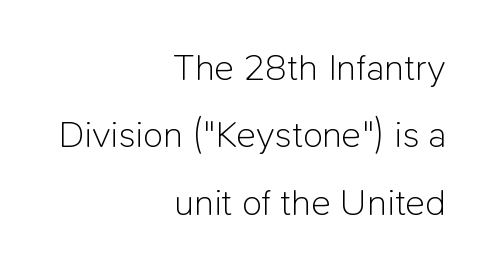
The image shows 37 px light sans-serif type, upright; set right-aligned, line spacing 1.82x, normal letter spacing, not underlined; low stroke contrast and a medium x-height.
